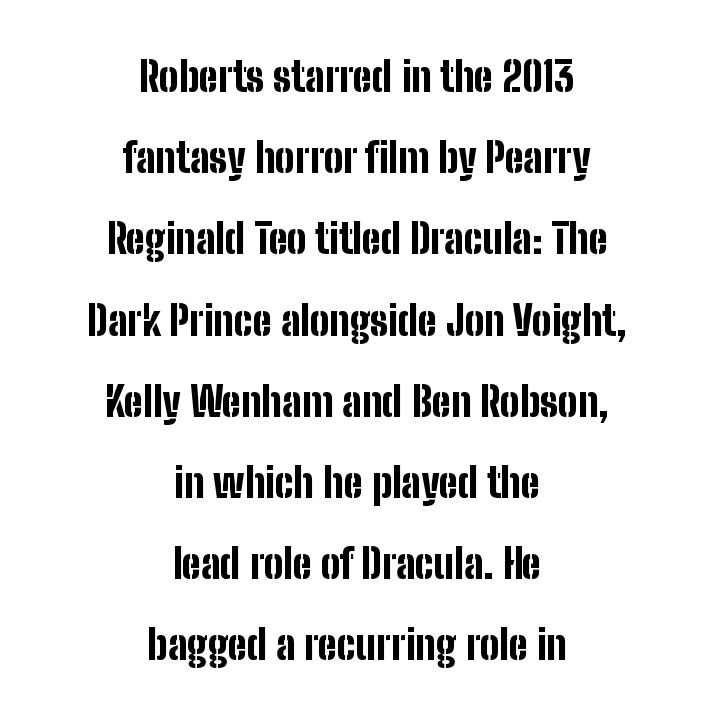
{"serif": "no", "italic": "no", "bold": "yes", "weight": "bold", "width": "condensed", "stroke_contrast": "low", "x_height": "medium", "monospaced": "no", "underline": "no", "align": "center", "line_spacing": "loose", "line_spacing_ratio": 1.98, "letter_spacing": "normal", "letter_spacing_em": 0.0, "glyph_px": 41}
